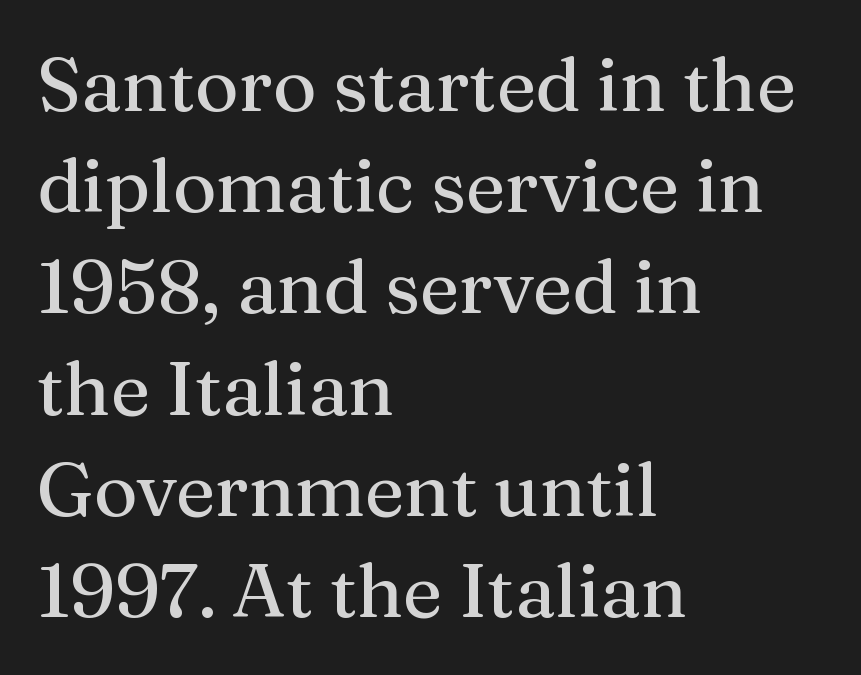
The rendering anchors every line to the left-hand side. Is this a fixed-width face? No — the glyphs have proportional, varying widths. No extra tracking has been applied to these lines. Check under the words: just untouched page. Each letter's strokes conclude with small projecting serifs.
